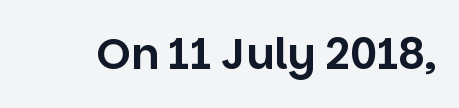
The type family on display is of the sans-serif kind. Spacing verdict: proportional, widths tailored to each character. Letters rest on an invisible, unmarked baseline. Posture: upright roman. The rendering keeps characters at their native spacing.
